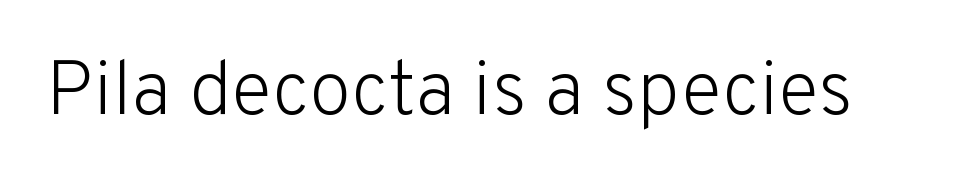
The image shows 77 px light sans-serif type, upright; set normal letter spacing, not underlined; low stroke contrast and a medium x-height.
